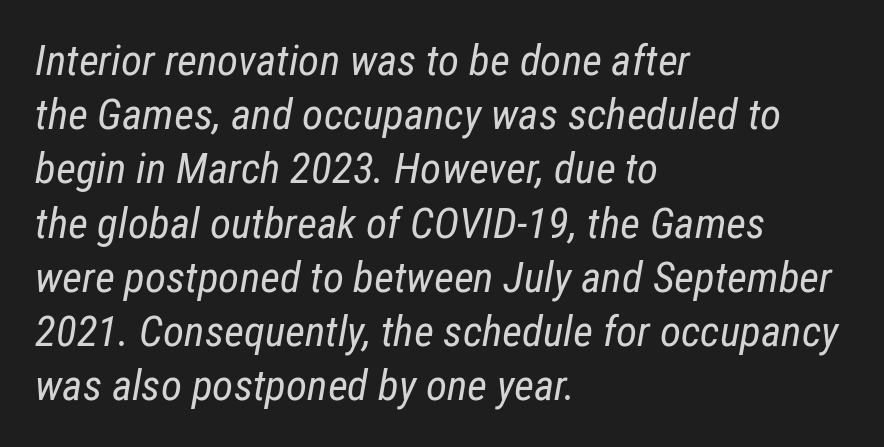
The image shows 43 px regular-weight, condensed type, italic (leaning right); set left-aligned, normal line spacing (1.26x), normal letter spacing, not underlined; low stroke contrast and a medium x-height.
